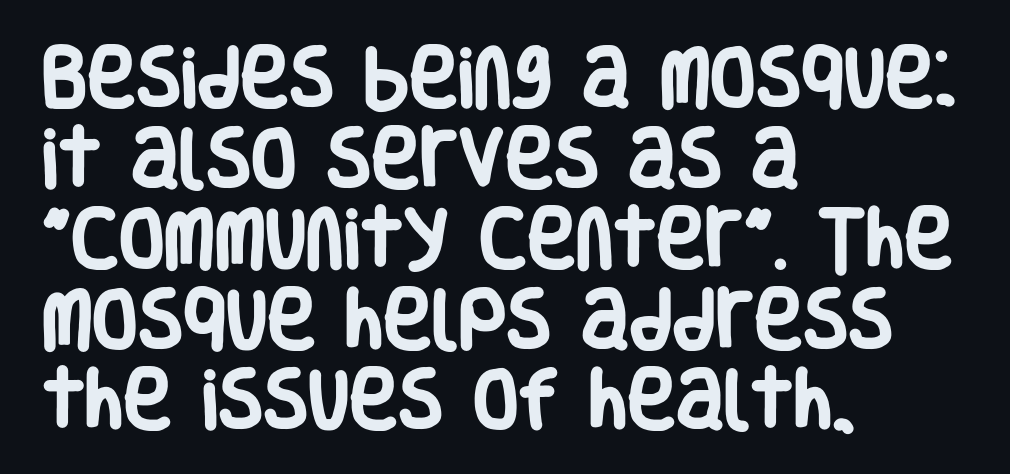
The image shows 66 px heavy, condensed sans-serif type, upright; set left-aligned, line spacing 1.22x, normal letter spacing, not underlined; low stroke contrast and a large x-height.
